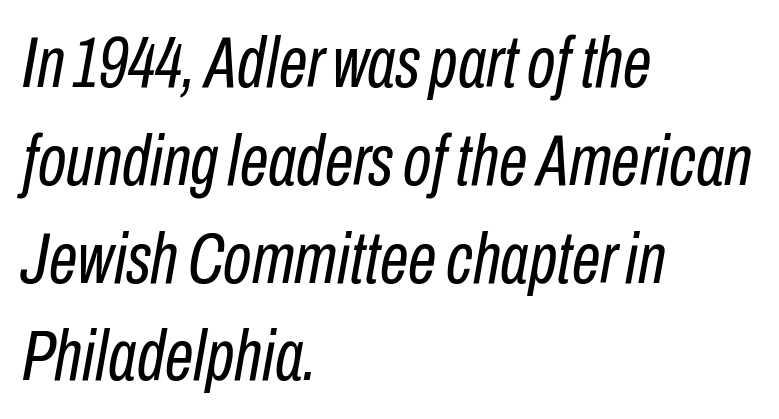
Q: Is the text bold? A: No.
Q: Is the text italic (slanted)? A: Yes, it leans right by about 10 degrees.
Q: Is the text underlined? A: No.
Q: How is the paragraph aligned? A: Left-aligned.
Q: Is the spacing between letters normal or unusually wide? A: Normal.
Q: Is the spacing between lines tight, normal or loose? A: Normal.
Q: Width (condensed, normal, or wide)? A: Condensed.
Q: Stroke contrast? A: Low.
Q: x-height? A: Medium.
Q: Monospaced? A: No.
